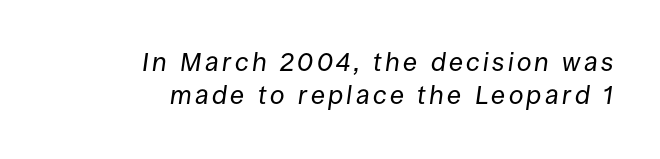
Q: Is the text bold? A: No.
Q: Is the text italic (slanted)? A: Yes, it leans right by about 8 degrees.
Q: Is the text underlined? A: No.
Q: How is the paragraph aligned? A: Right-aligned.
Q: Is the spacing between lines tight, normal or loose? A: Normal.
